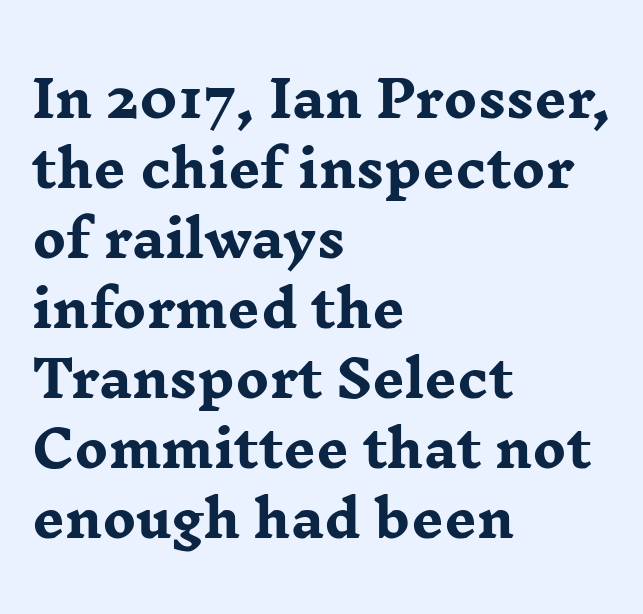
{"serif": "yes", "italic": "no", "bold": "yes", "weight": "heavy", "width": "wide", "stroke_contrast": "low", "x_height": "medium", "monospaced": "no", "underline": "no", "align": "left", "line_spacing": "normal", "line_spacing_ratio": 1.4, "letter_spacing": "normal", "letter_spacing_em": 0.0, "glyph_px": 50}
